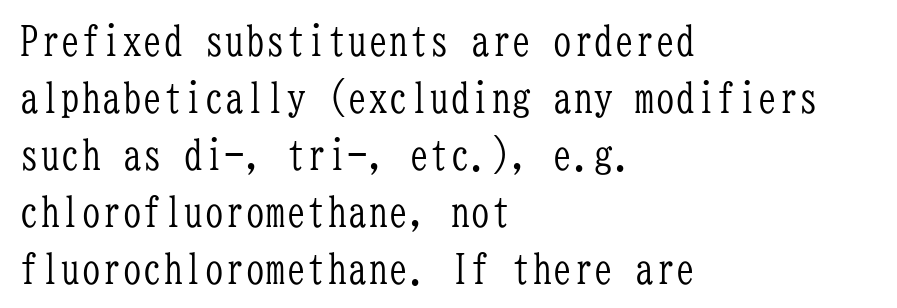
Q: Is the text bold? A: No.
Q: Is the text italic (slanted)? A: No, it is upright.
Q: Is the typeface a serif or a sans-serif typeface? A: Serif.
Q: Is the text underlined? A: No.
Q: How is the paragraph aligned? A: Left-aligned.
Q: Is the spacing between letters normal or unusually wide? A: Normal.
Q: Is the spacing between lines tight, normal or loose? A: Normal.
Q: Width (condensed, normal, or wide)? A: Condensed.
Q: Stroke contrast? A: Low.
Q: x-height? A: Medium.
Q: Monospaced? A: Yes.
